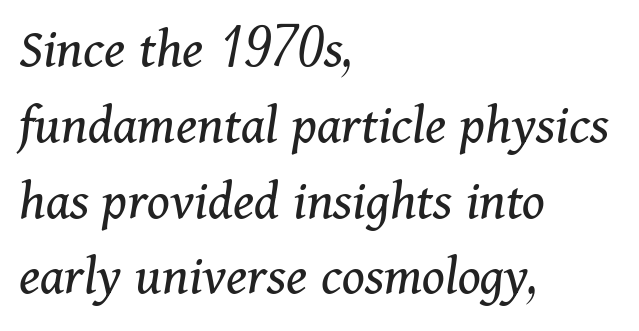
Q: Is the text bold? A: No.
Q: Is the text italic (slanted)? A: Yes, it leans right by about 11 degrees.
Q: Is the typeface a serif or a sans-serif typeface? A: Serif.
Q: Is the text underlined? A: No.
Q: How is the paragraph aligned? A: Left-aligned.
Q: Is the spacing between letters normal or unusually wide? A: Normal.
Q: Is the spacing between lines tight, normal or loose? A: Normal.
Q: Width (condensed, normal, or wide)? A: Normal.
Q: Stroke contrast? A: Medium.
Q: x-height? A: Medium.
Q: Monospaced? A: No.
